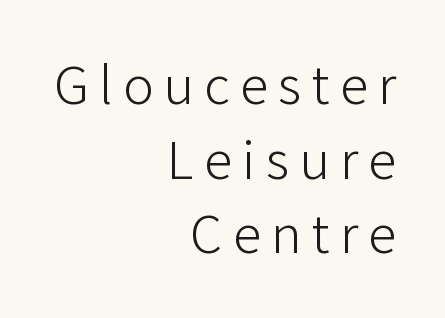
The image shows 57 px light sans-serif type, upright; set right-aligned, normal line spacing (1.31x), not underlined; low stroke contrast and a medium x-height.
